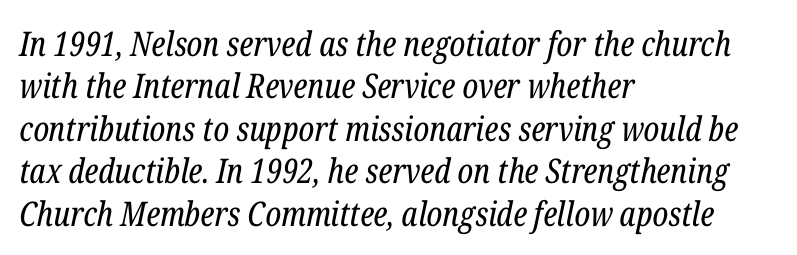
The image shows 34 px regular-weight, condensed serif type, italic (leaning right); set left-aligned, normal line spacing (1.25x), normal letter spacing, not underlined; low stroke contrast and a medium x-height.
